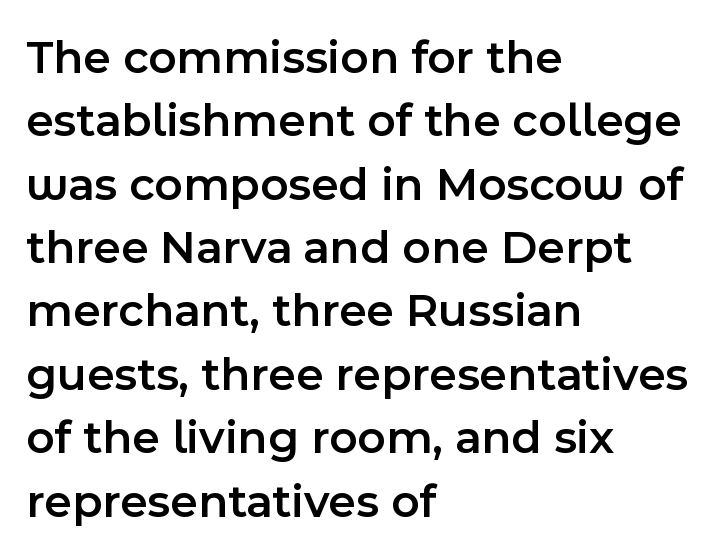
These lines are rendered in a variable-pitch font. No feet cap the strokes, marking this as sans-serif type. Quick note: not italic, upright. A clean baseline with only descenders dipping below it. The lines in this sample share a left origin and differ only in where they stop. Successive baselines arrive at the customary interval.
